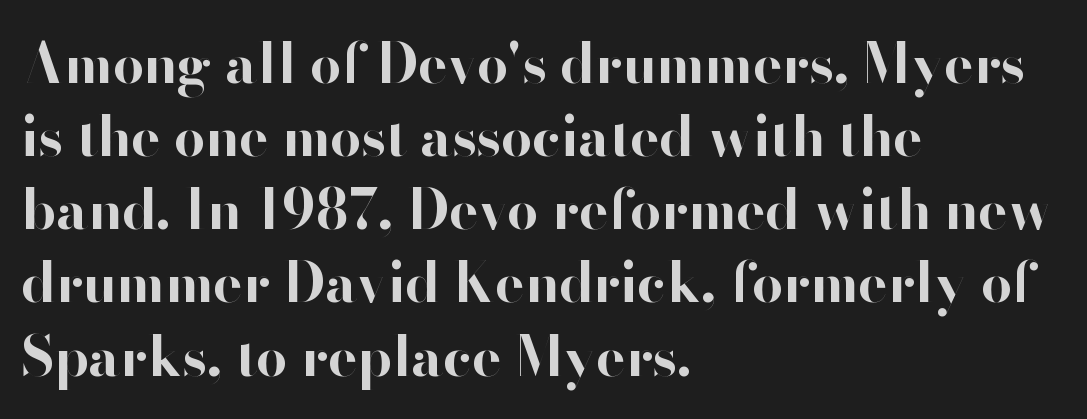
Q: Is the text bold? A: Yes.
Q: Is the text italic (slanted)? A: No, it is upright.
Q: Is the typeface a serif or a sans-serif typeface? A: Sans-serif.
Q: Is the text underlined? A: No.
Q: How is the paragraph aligned? A: Left-aligned.
Q: Is the spacing between letters normal or unusually wide? A: Normal.
Q: Is the spacing between lines tight, normal or loose? A: Normal.
Q: Width (condensed, normal, or wide)? A: Normal.
Q: Stroke contrast? A: High.
Q: x-height? A: Small.
Q: Monospaced? A: No.
